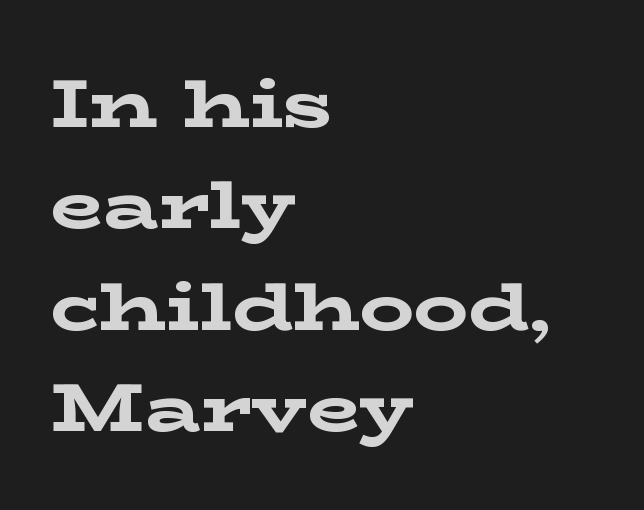
{"serif": "yes", "italic": "no", "bold": "yes", "weight": "bold", "width": "wide", "stroke_contrast": "low", "x_height": "medium", "monospaced": "no", "underline": "no", "align": "left", "line_spacing": "normal", "line_spacing_ratio": 1.49, "letter_spacing": "normal", "letter_spacing_em": 0.0, "glyph_px": 68}
